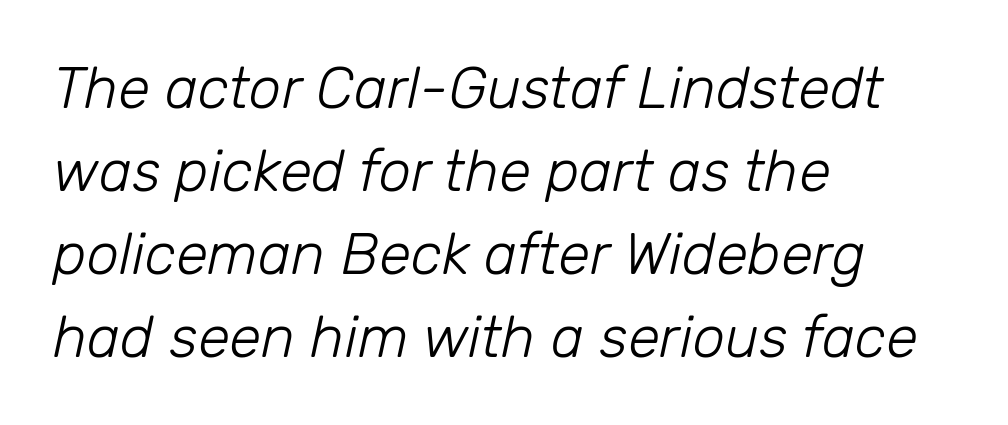
The image shows 58 px light type, italic (leaning right); set left-aligned, normal line spacing (1.43x), normal letter spacing, not underlined; low stroke contrast and a medium x-height.
